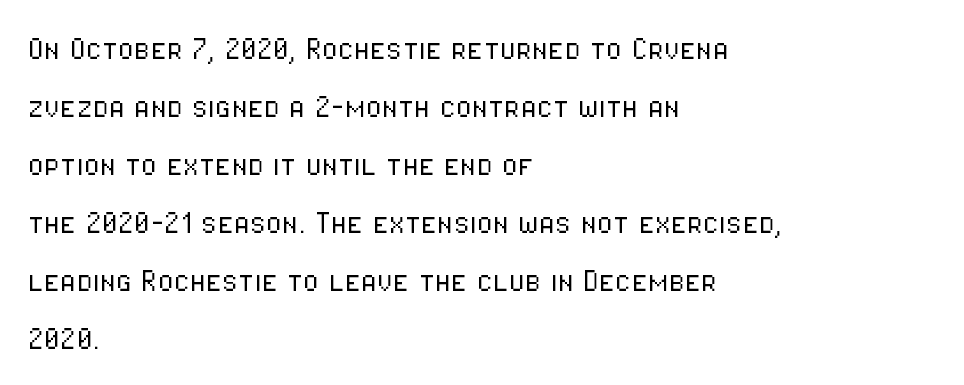
Serif or sans? Sans — the stroke terminals are bare. Check the space under the baseline: it is left empty. The strokes carry an ordinary text weight at most. Does the leading feel generous? No, just average.
